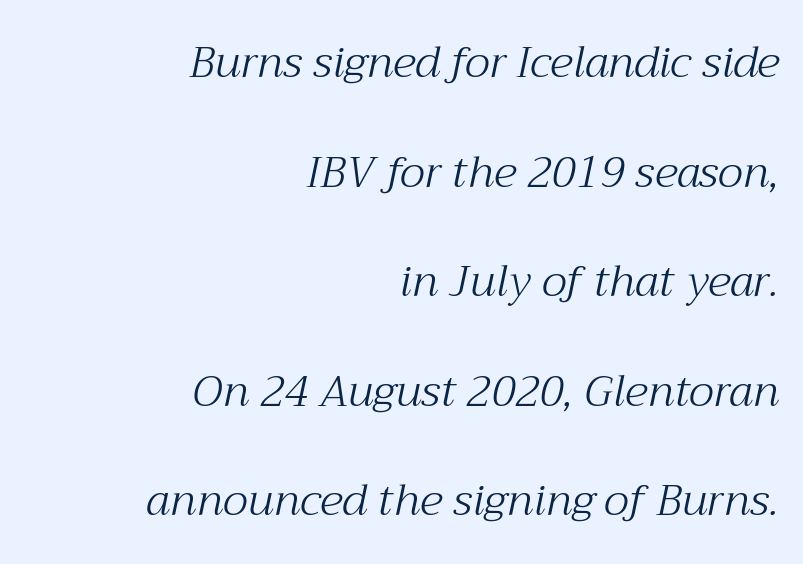
The image shows 44 px light serif type, italic (leaning right); set right-aligned, loose line spacing (2.49x), normal letter spacing, not underlined; medium stroke contrast and a medium x-height.
